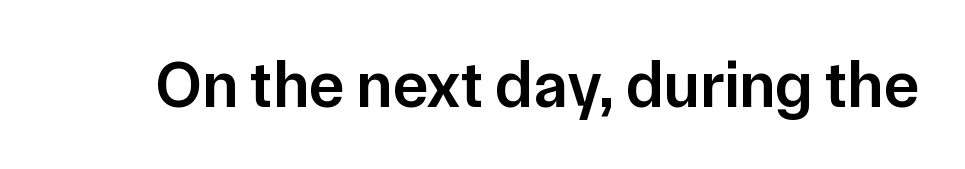
{"serif": "no", "italic": "no", "bold": "semi", "weight": "semibold", "width": "normal", "stroke_contrast": "low", "x_height": "medium", "monospaced": "no", "underline": "no", "letter_spacing": "normal", "letter_spacing_em": 0.0, "glyph_px": 66}
